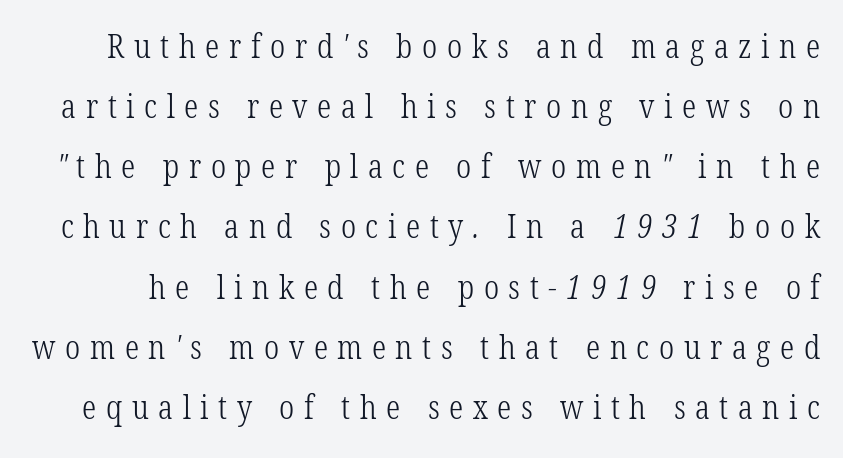
Beneath every word, the page is bare. The letters are spread apart with noticeably loose tracking. Bold? No — there's no thickening of the strokes. The letters advance in unequal steps, a hallmark of proportional type. The glyphs in this specimen are seriffed.
